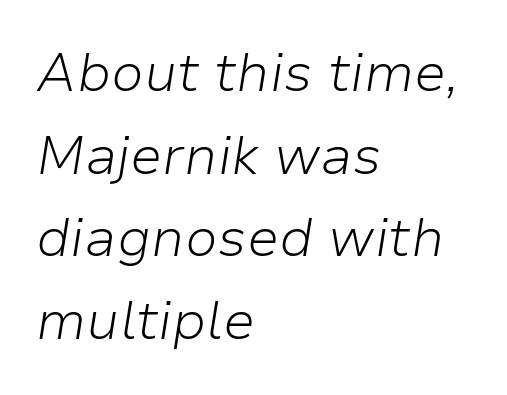
The image shows 54 px light type, italic (leaning right); set left-aligned, normal line spacing (1.53x), normal letter spacing, not underlined; low stroke contrast and a medium x-height.
